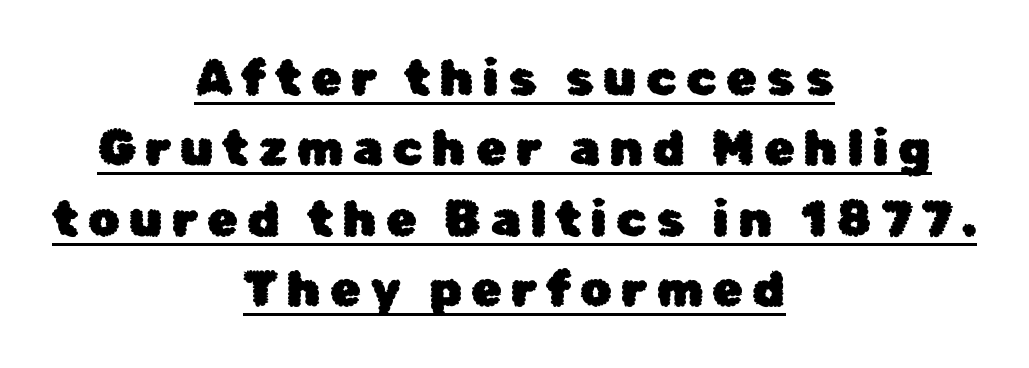
{"serif": "no", "italic": "no", "width": "normal", "stroke_contrast": "low", "x_height": "medium", "monospaced": "no", "underline": "yes", "align": "center", "line_spacing": "normal", "line_spacing_ratio": 1.41, "glyph_px": 50}
